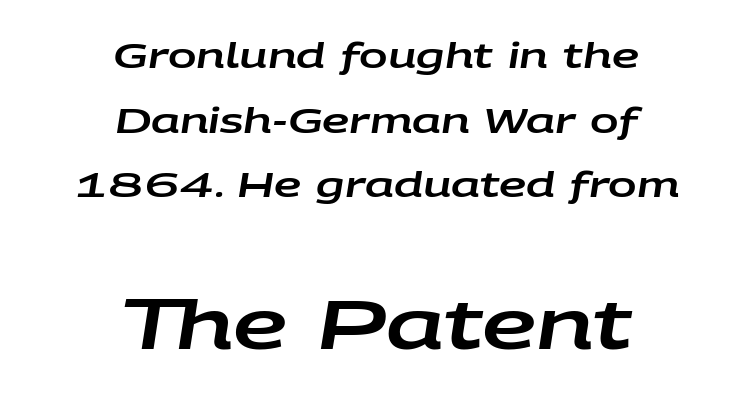
The image shows 68 px wide type, italic (leaning right); set centered, loose line spacing (1.9x), normal letter spacing, not underlined; the second (bottom) block is 2.0x larger; low stroke contrast and a large x-height.
